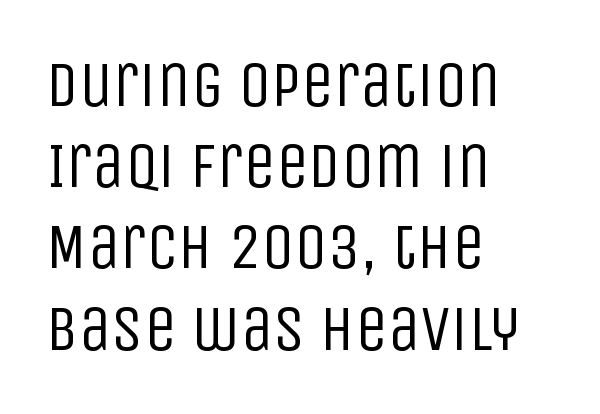
The image shows 65 px regular-weight, condensed sans-serif type, upright; set left-aligned, normal line spacing (1.25x), normal letter spacing, not underlined; low stroke contrast and a large x-height.
